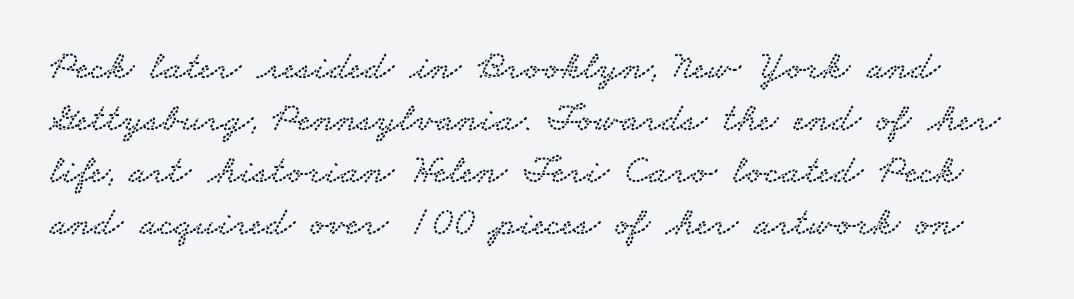
You could not count columns in this text — the font is proportionally spaced. Leading: standard. Nobody drew a line under any word here. Students, note that the glyphs here touch the page at normal intervals.
